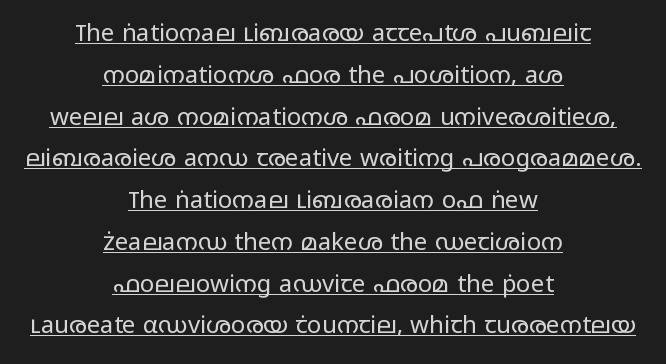
Centered paragraph, ragged on both sides. Upright lettering throughout. Students, note that the glyphs here touch the page at normal intervals. Weight: in the light-to-regular range. The glyphs are accompanied by a horizontal stroke just below them.
